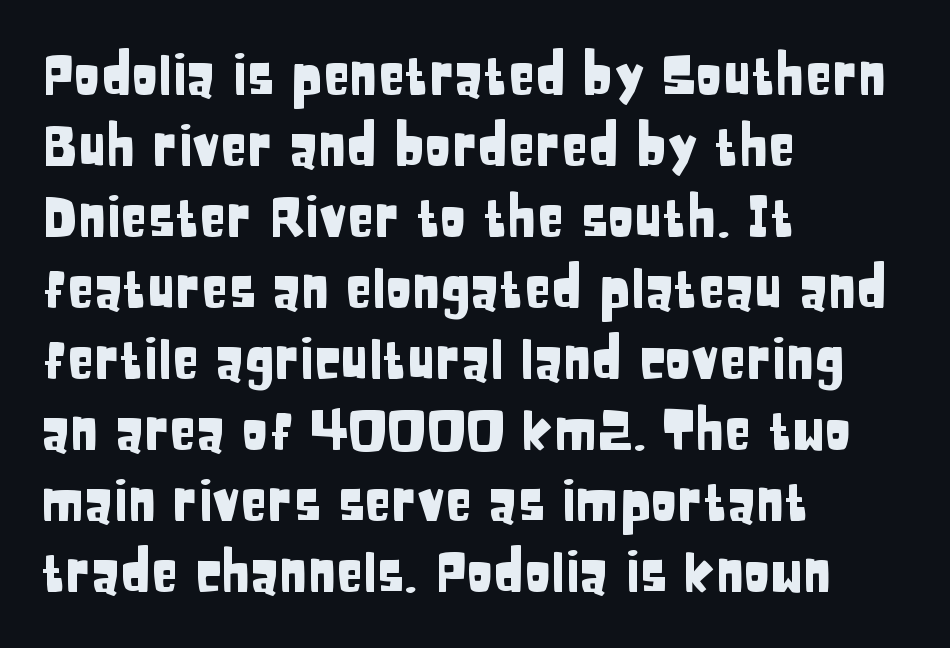
The image shows 55 px condensed sans-serif type, upright; set left-aligned, normal line spacing (1.29x), normal letter spacing, not underlined; low stroke contrast and a large x-height.
